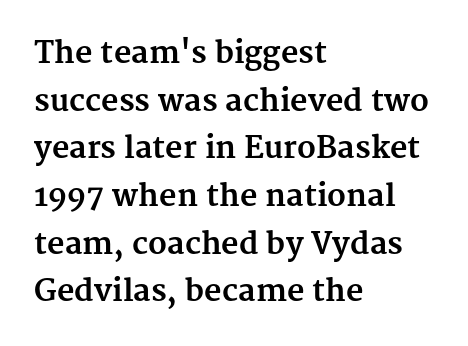
Casual observation: everything's shoved over to the left. Serif or sans? Serif — the stroke terminals have little feet. Here the designer chose a conventional face with non-uniform glyph widths. The line-height multiplier appears to be the usual default. This sample uses plain, unmodified letter spacing. Honestly, there is no underline to notice here at all.
